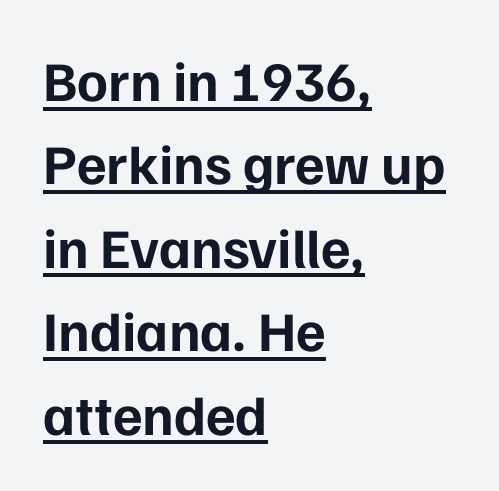
Alignment: flush left. Examine the stroke ends and you'll find no serifs. The designer left line spacing at the default. Note the varied advance widths — an 'i' is clearly narrower than an 'm'. Spacing between characters is what you'd get straight out of the box. Weight: bold.
